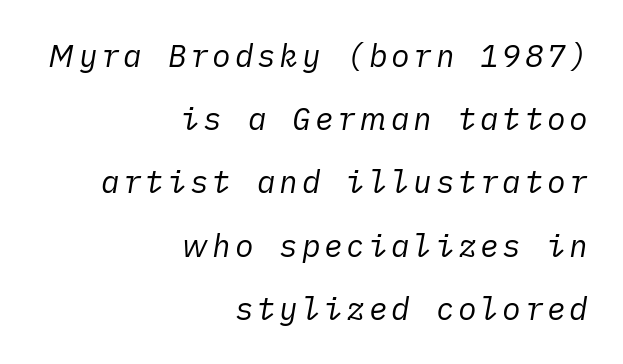
{"italic": "yes", "lean": "right", "slant_degrees": 10, "bold": "no", "weight": "regular", "width": "normal", "stroke_contrast": "low", "x_height": "medium", "underline": "no", "align": "right", "line_spacing": "loose", "line_spacing_ratio": 2.04, "glyph_px": 31}
